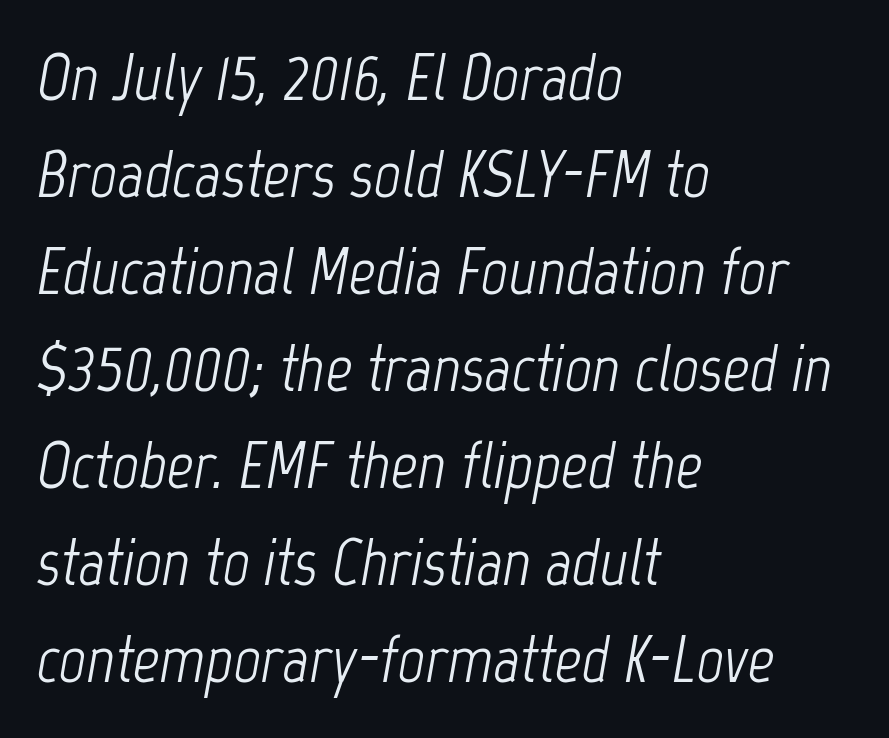
Q: Is the text bold? A: No.
Q: Is the text italic (slanted)? A: Yes, it leans right by about 12 degrees.
Q: Is the text underlined? A: No.
Q: How is the paragraph aligned? A: Left-aligned.
Q: Is the spacing between letters normal or unusually wide? A: Normal.
Q: Is the spacing between lines tight, normal or loose? A: Normal.
Q: Width (condensed, normal, or wide)? A: Condensed.
Q: Stroke contrast? A: Low.
Q: x-height? A: Medium.
Q: Monospaced? A: No.
